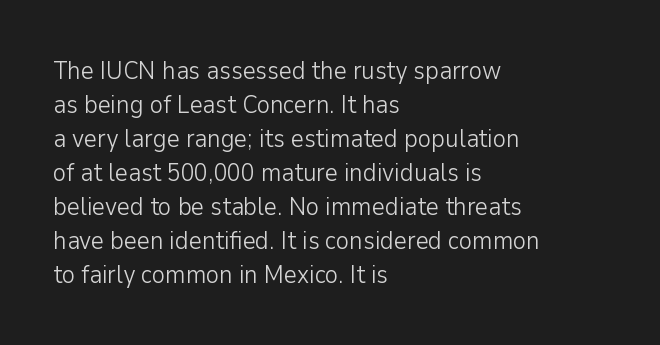
A normal amount of white space separates one row of letters from the next. Honestly, the letter spacing is just normal — you wouldn't notice it. The font's upright variant was chosen for this text. Is this a heavy cut? Hardly; it is regular or lighter. Caption: multi-line text, flush left, ragged right.
